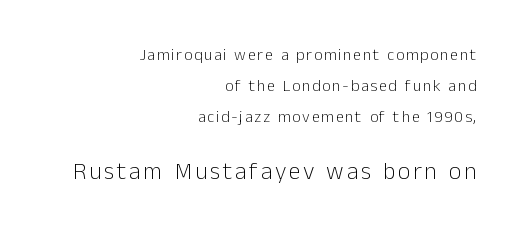
{"italic": "no", "bold": "no", "underline": "no", "align": "right", "line_spacing": "loose", "line_spacing_ratio": 1.95, "larger_block": "second", "size_ratio": 1.5, "glyph_px": 24}
